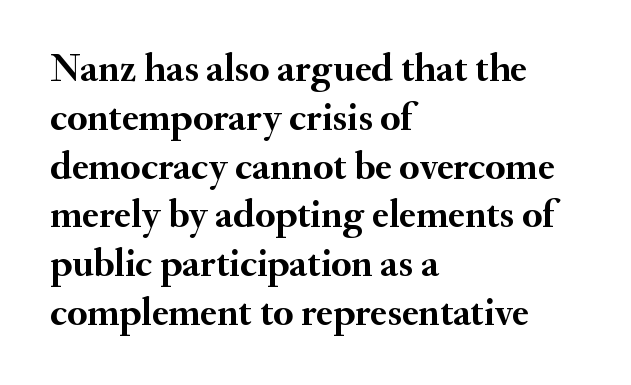
Q: Is the text bold? A: Yes.
Q: Is the text italic (slanted)? A: No, it is upright.
Q: Is the typeface a serif or a sans-serif typeface? A: Serif.
Q: Is the text underlined? A: No.
Q: How is the paragraph aligned? A: Left-aligned.
Q: Is the spacing between letters normal or unusually wide? A: Normal.
Q: Width (condensed, normal, or wide)? A: Normal.
Q: Stroke contrast? A: Medium.
Q: x-height? A: Small.
Q: Monospaced? A: No.
